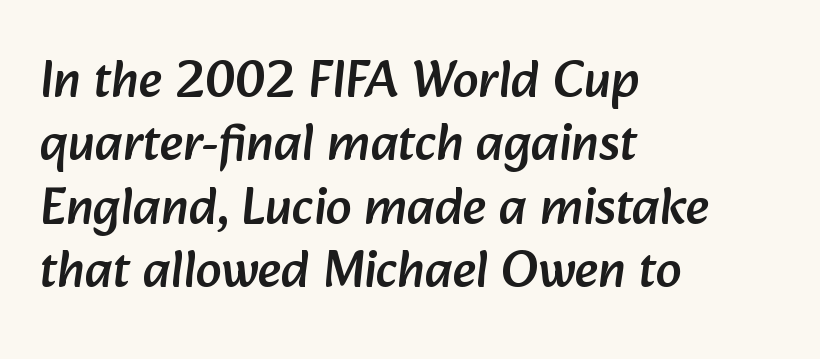
{"serif": "no", "width": "normal", "stroke_contrast": "low", "x_height": "medium", "monospaced": "no", "underline": "no", "align": "left", "line_spacing_ratio": 1.22, "letter_spacing": "normal", "letter_spacing_em": 0.0, "glyph_px": 52}
